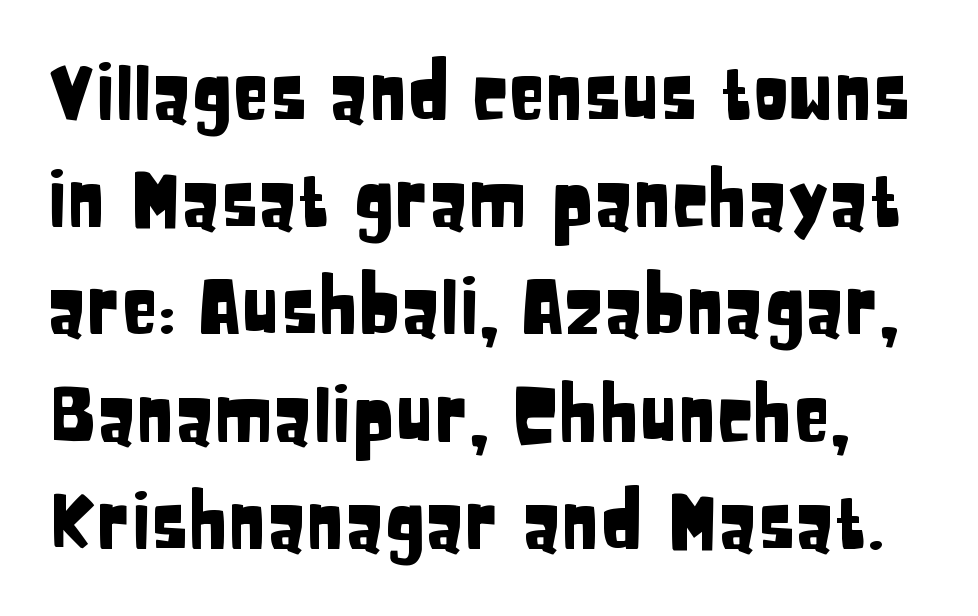
Rows of type keep a routine distance in the vertical direction. Every character sits straight up, as roman type does. Tracking here is standard; glyphs follow each other at the usual distance. Type style note: lacks serifs.
